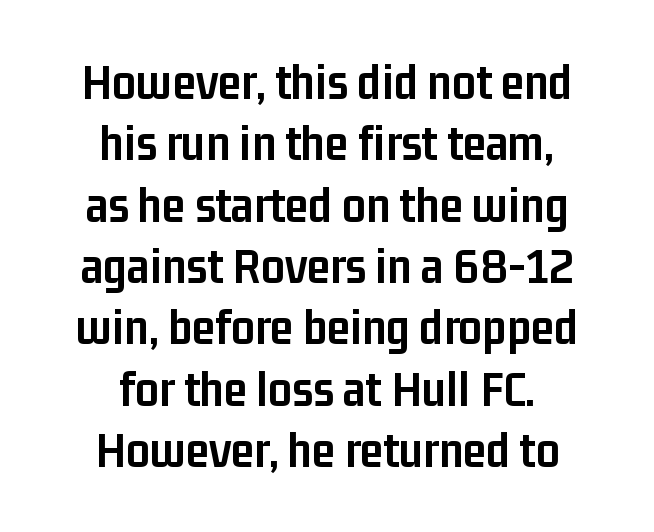
The image shows 52 px semibold, condensed sans-serif type, upright; set centered, line spacing 1.18x, normal letter spacing, not underlined; low stroke contrast and a medium x-height.
